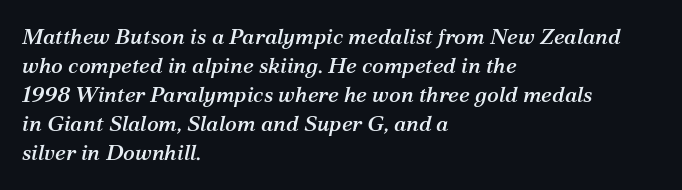
{"italic": "yes", "lean": "right", "slant_degrees": 12, "underline": "no", "align": "left", "line_spacing": "normal", "line_spacing_ratio": 1.32, "letter_spacing": "normal", "letter_spacing_em": 0.0, "glyph_px": 22}
